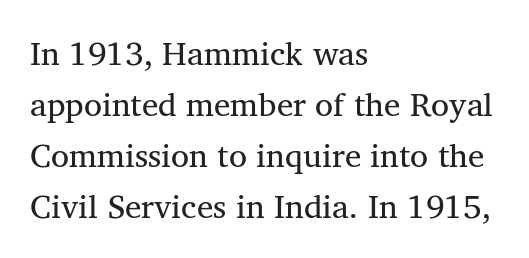
The image shows 33 px regular-weight serif type, upright; set left-aligned, normal line spacing (1.55x), normal letter spacing, not underlined; medium stroke contrast and a medium x-height.
